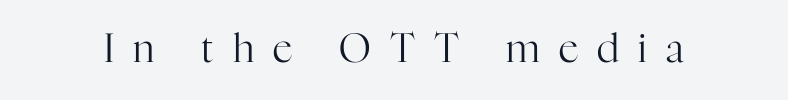
{"serif": "yes", "italic": "no", "bold": "no", "weight": "regular", "width": "normal", "stroke_contrast": "high", "x_height": "medium", "monospaced": "no", "underline": "no", "letter_spacing": "wide", "letter_spacing_em": 0.49, "glyph_px": 39}
